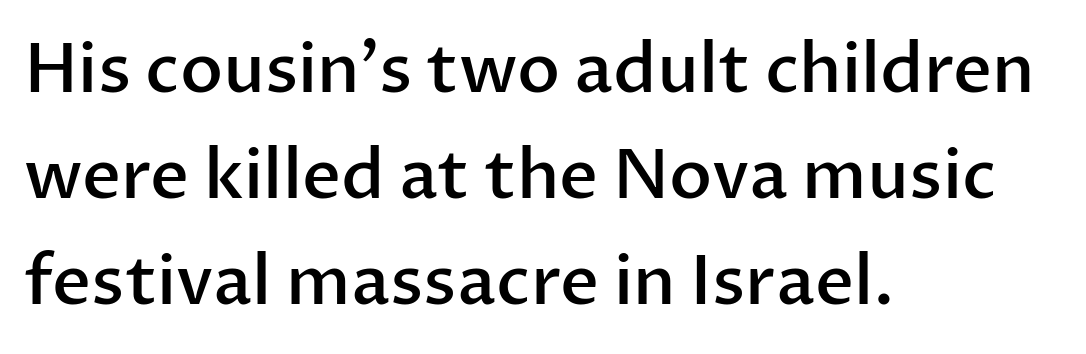
{"serif": "no", "italic": "no", "bold": "semi", "weight": "semibold", "width": "normal", "stroke_contrast": "low", "x_height": "medium", "monospaced": "no", "underline": "no", "align": "left", "line_spacing": "normal", "line_spacing_ratio": 1.56, "letter_spacing": "normal", "letter_spacing_em": 0.0, "glyph_px": 68}
